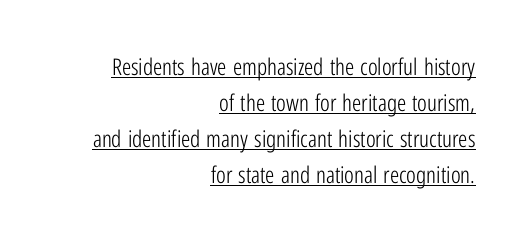
{"italic": "no", "bold": "no", "underline": "yes", "align": "right", "line_spacing": "normal", "line_spacing_ratio": 1.57, "letter_spacing": "normal", "letter_spacing_em": 0.0, "glyph_px": 23}
